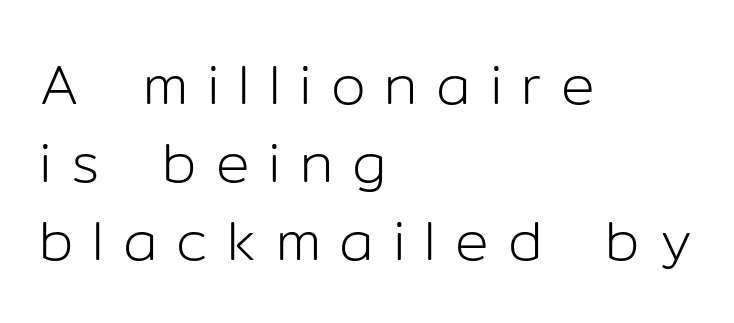
This sample has the flowing, uneven cadence of proportional lettering. You could only call the tracking loose — the letters float apart. Each stroke keeps to a modest, everyday thickness or less. If you measured baseline to baseline, you'd find a middling distance. Examine the stroke ends and you'll find no serifs.
